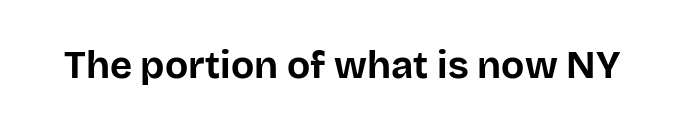
{"serif": "no", "italic": "no", "bold": "yes", "weight": "bold", "width": "normal", "stroke_contrast": "low", "x_height": "large", "monospaced": "no", "underline": "no", "letter_spacing": "normal", "letter_spacing_em": 0.0, "glyph_px": 38}
